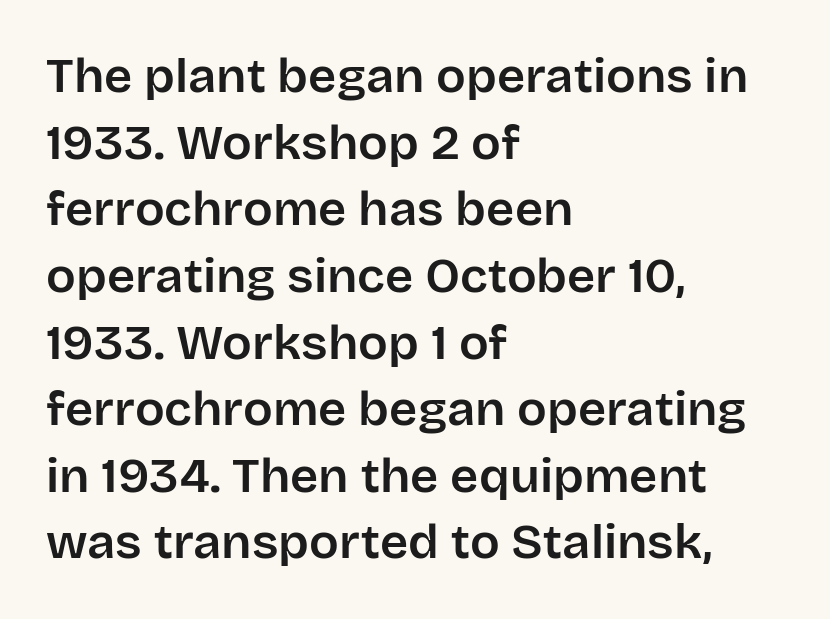
{"serif": "no", "italic": "no", "width": "normal", "stroke_contrast": "low", "x_height": "large", "monospaced": "no", "underline": "no", "align": "left", "line_spacing": "normal", "line_spacing_ratio": 1.36, "letter_spacing": "normal", "letter_spacing_em": 0.0, "glyph_px": 49}
